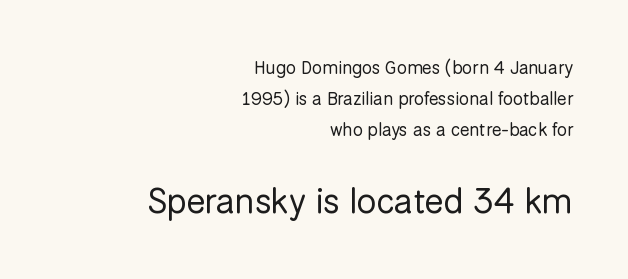
The image shows 35 px regular-weight sans-serif type, upright; set right-aligned, line spacing 1.72x, normal letter spacing, not underlined; the second (bottom) block is 1.94x larger; low stroke contrast and a medium x-height.
